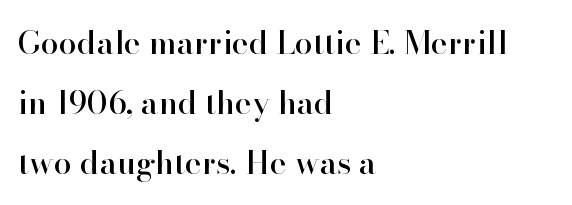
{"serif": "yes", "italic": "no", "width": "normal", "stroke_contrast": "high", "x_height": "small", "monospaced": "no", "underline": "no", "align": "left", "line_spacing_ratio": 1.87, "letter_spacing": "normal", "letter_spacing_em": 0.0, "glyph_px": 32}
